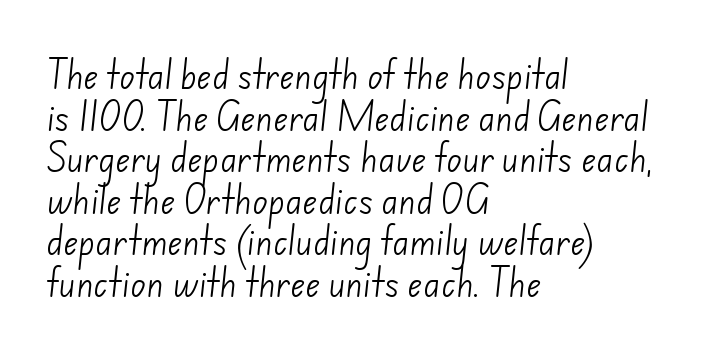
Honestly, the letter spacing is just normal — you wouldn't notice it. Reading down the block, your eye returns to a fixed left position each line. The rendering uses natural spacing where letterforms have individual widths. The font family rendered here belongs to the sans-serif group. The words here are not underlined. Stroke thickness stays within the range of a standard reading face or lighter.
